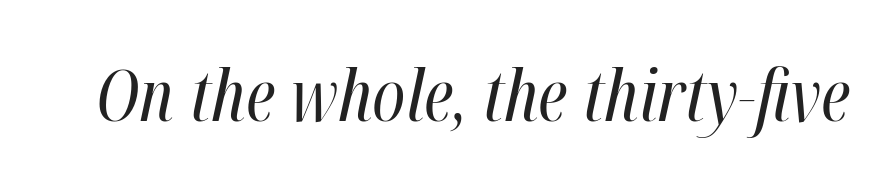
The image shows 71 px regular-weight, condensed type, italic (leaning right); set normal letter spacing, not underlined; high stroke contrast and a medium x-height.
